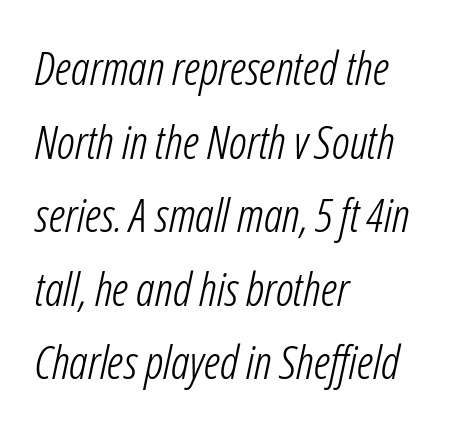
Q: Is the text bold? A: No.
Q: Is the text italic (slanted)? A: Yes, it leans right by about 12 degrees.
Q: Is the text underlined? A: No.
Q: How is the paragraph aligned? A: Left-aligned.
Q: Is the spacing between letters normal or unusually wide? A: Normal.
Q: Is the spacing between lines tight, normal or loose? A: Normal.
Q: Width (condensed, normal, or wide)? A: Condensed.
Q: Stroke contrast? A: Low.
Q: x-height? A: Medium.
Q: Monospaced? A: No.
